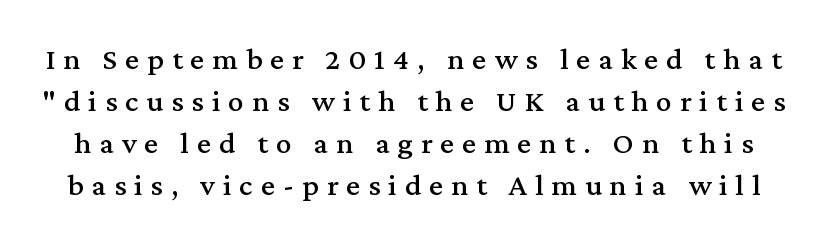
The image shows 31 px serif type, upright; set normal line spacing (1.35x), unusually wide letter spacing (+0.26 em), not underlined; medium stroke contrast and a medium x-height.
